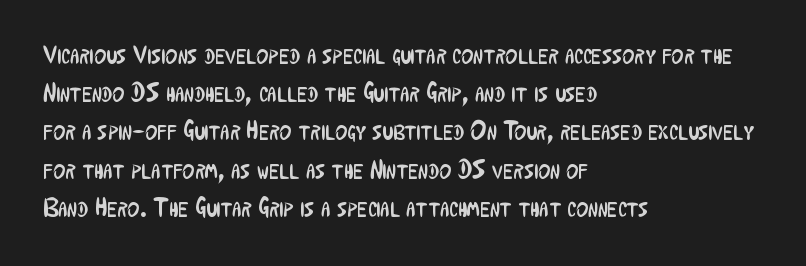
Q: Is the text bold? A: No.
Q: Is the text italic (slanted)? A: No, it is upright.
Q: Is the text underlined? A: No.
Q: How is the paragraph aligned? A: Left-aligned.
Q: Is the spacing between letters normal or unusually wide? A: Normal.
Q: Is the spacing between lines tight, normal or loose? A: Normal.
